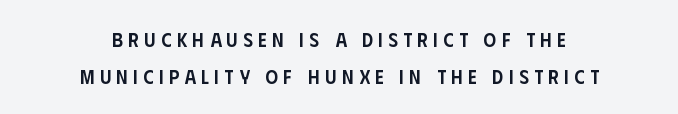
{"italic": "no", "bold": "semi", "underline": "no", "align": "center", "line_spacing_ratio": 1.83, "letter_spacing": "wide", "letter_spacing_em": 0.27, "glyph_px": 20}
